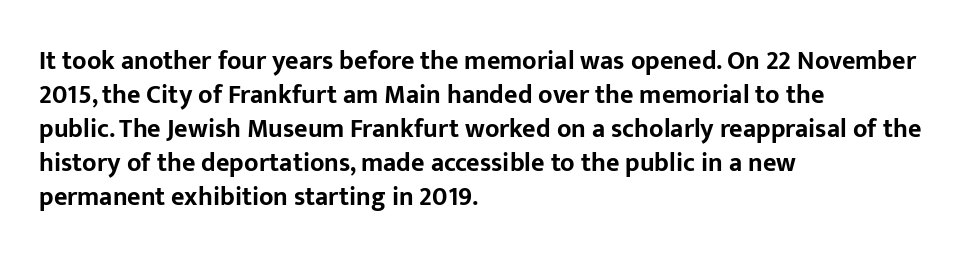
The image shows 26 px bold type, upright; set left-aligned, normal line spacing (1.31x), normal letter spacing, not underlined.
